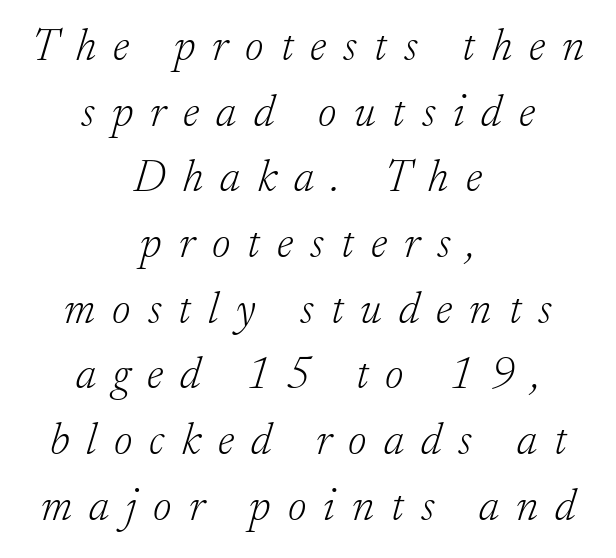
Style check: oblique. The tracking reads as deliberately expanded to a designer's eye. Plain, unruled lines of type. Note the varied advance widths — an 'i' is clearly narrower than an 'm'. Horizontally, the lines are justified to the midpoint only. Bold? No — there's no thickening of the strokes.
